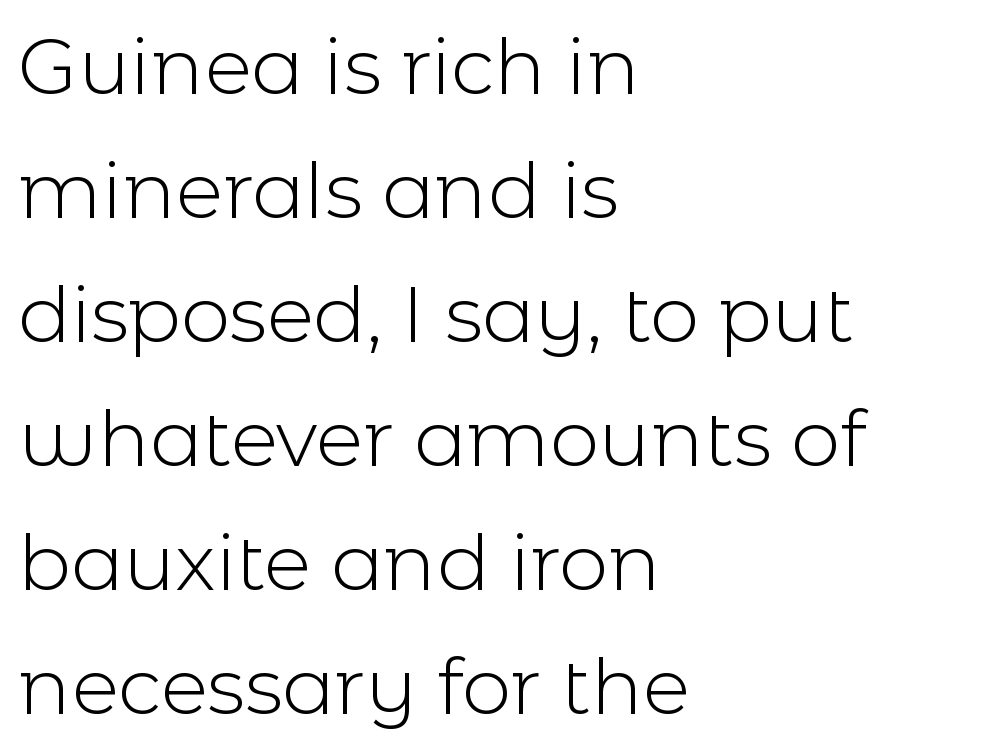
{"serif": "no", "italic": "no", "bold": "no", "weight": "light", "width": "normal", "x_height": "medium", "monospaced": "no", "underline": "no", "align": "left", "line_spacing": "normal", "line_spacing_ratio": 1.59, "letter_spacing": "normal", "letter_spacing_em": 0.0, "glyph_px": 78}
